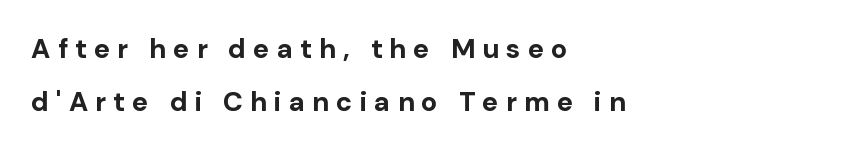
The words here are not underlined. Observe the wide spacing: letters keep a clear distance from each other. Weight check: bold — yes, fully. Rendered with straight, roman letterforms. This rendering uses left alignment, leaving the right contour irregular. Baseline-to-baseline distance is far greater than the letter height.
